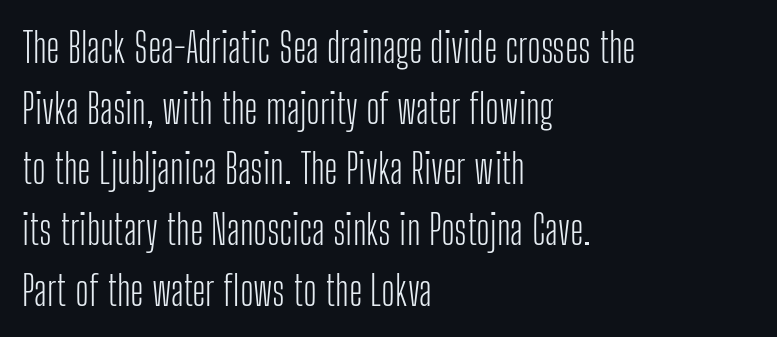
The weight tops out at a normal text grade. Rule under the text: the space is simply empty. If you measured baseline to baseline, you'd find a middling distance. The lettering holds an erect, upright posture throughout. Line beginnings align vertically; line endings do not.
